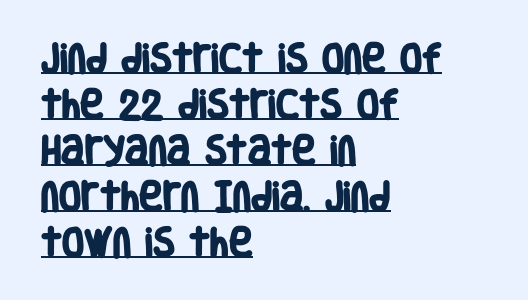
The image shows 32 px heavy, condensed sans-serif type; set left-aligned, normal line spacing (1.44x), normal letter spacing, underlined; low stroke contrast and a large x-height.
